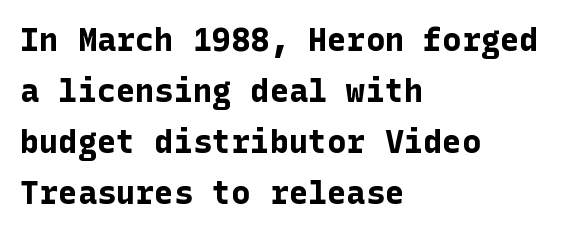
Q: Is the text bold? A: Yes.
Q: Is the text italic (slanted)? A: No, it is upright.
Q: Is the typeface a serif or a sans-serif typeface? A: Sans-serif.
Q: Is the text underlined? A: No.
Q: How is the paragraph aligned? A: Left-aligned.
Q: Is the spacing between letters normal or unusually wide? A: Normal.
Q: Is the spacing between lines tight, normal or loose? A: Normal.
Q: Width (condensed, normal, or wide)? A: Normal.
Q: Stroke contrast? A: Low.
Q: x-height? A: Medium.
